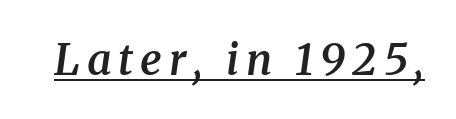
{"serif": "yes", "italic": "yes", "lean": "right", "slant_degrees": 8, "bold": "semi", "weight": "semibold", "width": "normal", "stroke_contrast": "medium", "x_height": "medium", "monospaced": "no", "underline": "yes", "glyph_px": 43}
